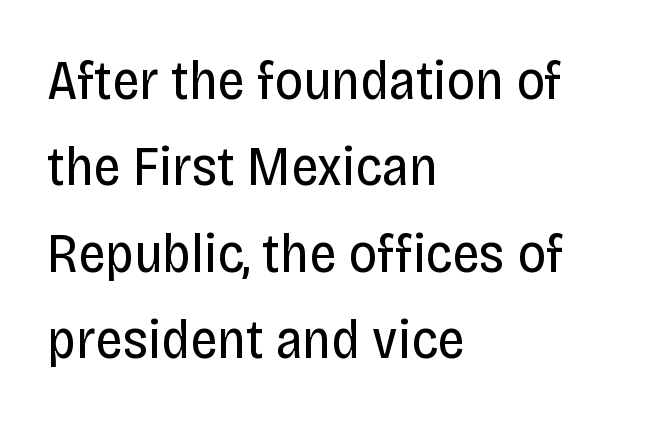
The foot of each line stays bare and open. Each word holds together tightly as a unit, with standard inter-letter gaps. Look at the bottom of the vertical strokes: they stop flat, with no serifs. Varying glyph widths throughout — classic text-font behaviour. Heaviness? Minimal to ordinary, like unemphasized prose.
